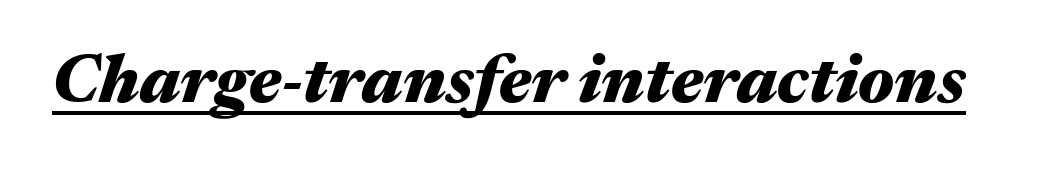
Q: Is the text bold? A: Yes.
Q: Is the text italic (slanted)? A: Yes, it leans right by about 17 degrees.
Q: Is the text underlined? A: Yes.
Q: Is the spacing between letters normal or unusually wide? A: Normal.
Q: Width (condensed, normal, or wide)? A: Wide.
Q: Stroke contrast? A: Medium.
Q: x-height? A: Medium.
Q: Monospaced? A: No.
